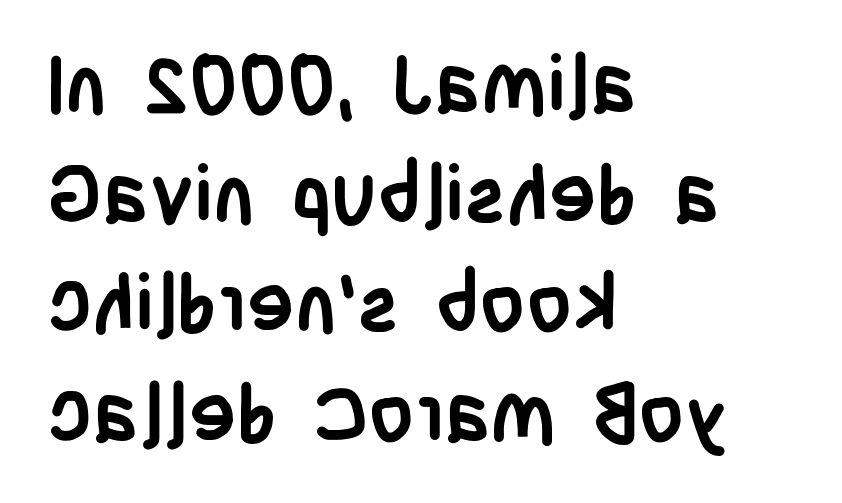
Q: Is the text bold? A: Yes.
Q: Is the text italic (slanted)? A: No, it is upright.
Q: Is the typeface a serif or a sans-serif typeface? A: Sans-serif.
Q: Is the text underlined? A: No.
Q: How is the paragraph aligned? A: Left-aligned.
Q: Is the spacing between letters normal or unusually wide? A: Normal.
Q: Is the spacing between lines tight, normal or loose? A: Normal.
Q: Width (condensed, normal, or wide)? A: Condensed.
Q: Stroke contrast? A: Low.
Q: x-height? A: Large.
Q: Monospaced? A: No.
